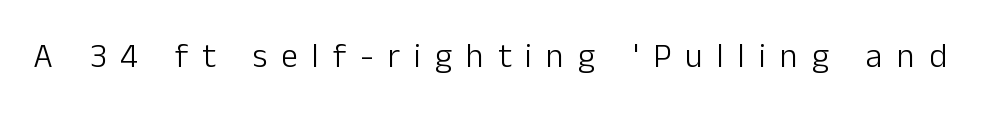
Q: Is the text bold? A: No.
Q: Is the text italic (slanted)? A: No, it is upright.
Q: Is the typeface a serif or a sans-serif typeface? A: Sans-serif.
Q: Is the text underlined? A: No.
Q: Is the spacing between letters normal or unusually wide? A: Unusually wide.
Q: Width (condensed, normal, or wide)? A: Normal.
Q: Stroke contrast? A: Low.
Q: x-height? A: Medium.
Q: Monospaced? A: No.
